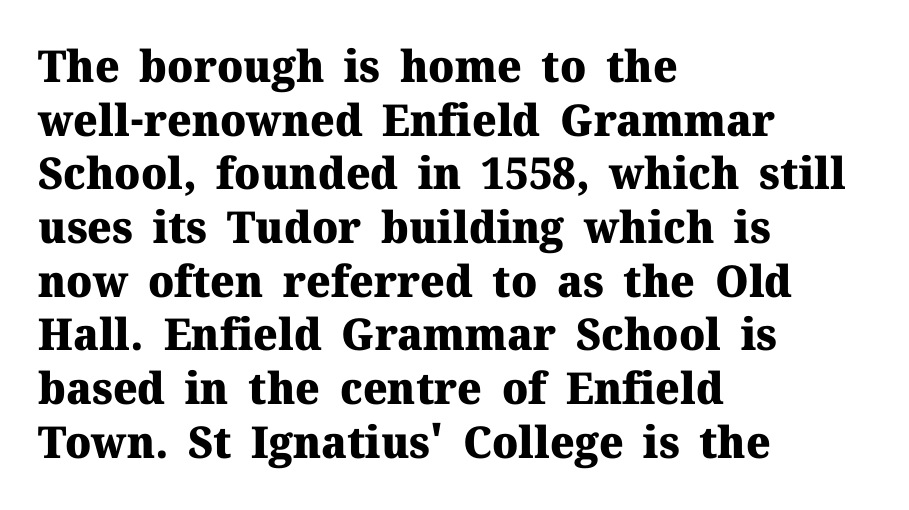
The image shows 44 px heavy serif type, upright; set left-aligned, line spacing 1.22x, normal letter spacing, not underlined; medium stroke contrast and a medium x-height.
